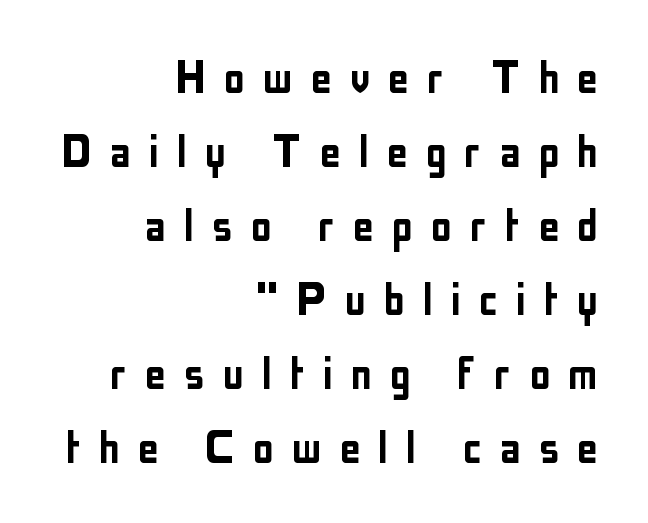
Q: Is the text italic (slanted)? A: No, it is upright.
Q: Is the typeface a serif or a sans-serif typeface? A: Sans-serif.
Q: Is the text underlined? A: No.
Q: How is the paragraph aligned? A: Right-aligned.
Q: Is the spacing between letters normal or unusually wide? A: Unusually wide.
Q: Is the spacing between lines tight, normal or loose? A: Normal.
Q: Width (condensed, normal, or wide)? A: Condensed.
Q: Stroke contrast? A: Low.
Q: x-height? A: Medium.
Q: Monospaced? A: No.
